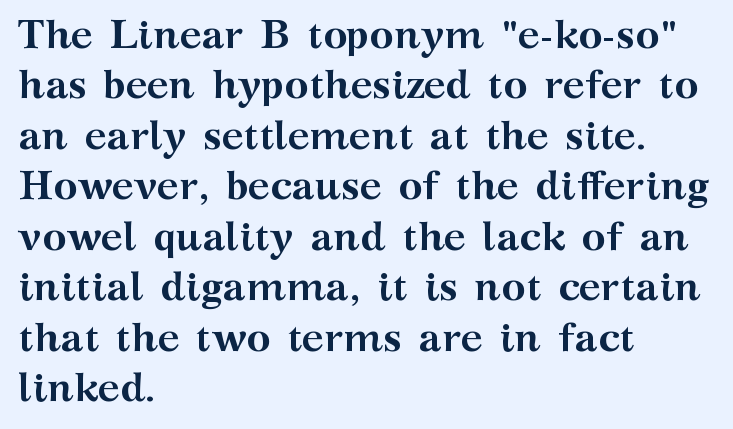
This rendering features lettering with no underline. Weight check: bold — yes, fully. This sample has the flowing, uneven cadence of proportional lettering. The passage shown is typeset with a serif family.
